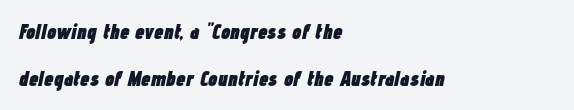
The image shows 21 px bold type, italic (leaning right); set left-aligned, loose line spacing (2.24x), normal letter spacing, not underlined.
